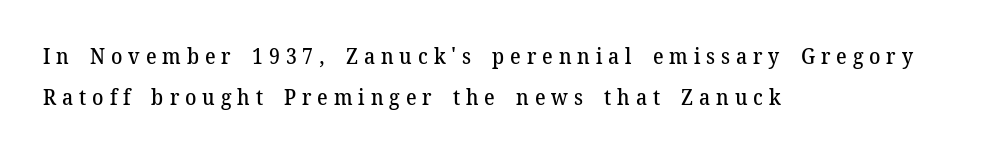
The image shows 21 px text type, upright; set left-aligned, loose line spacing (1.94x), unusually wide letter spacing (+0.28 em), not underlined.
